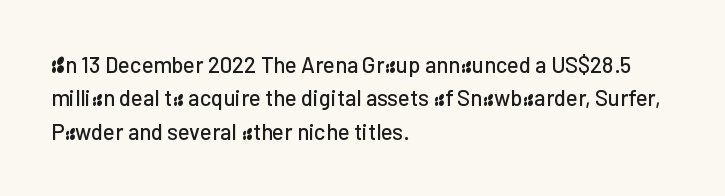
Q: Is the text italic (slanted)? A: No, it is upright.
Q: Is the text underlined? A: No.
Q: How is the paragraph aligned? A: Left-aligned.
Q: Is the spacing between letters normal or unusually wide? A: Normal.
Q: Is the spacing between lines tight, normal or loose? A: Normal.
